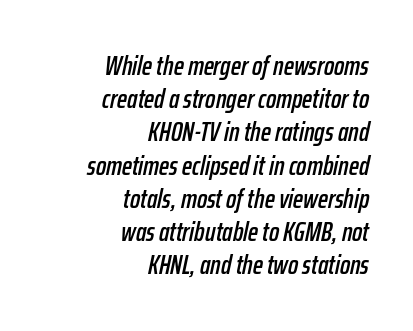
{"italic": "yes", "lean": "right", "slant_degrees": 12, "underline": "no", "align": "right", "line_spacing_ratio": 1.23, "letter_spacing": "normal", "letter_spacing_em": 0.0, "glyph_px": 27}
